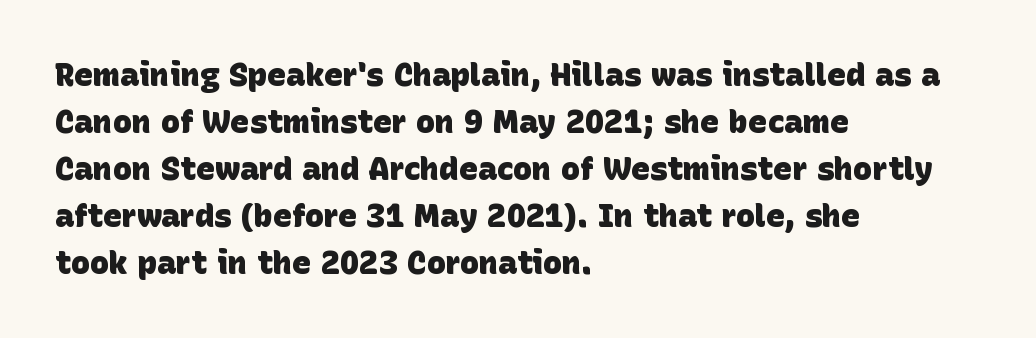
The typesetter chose a ragged-right arrangement here. The font family rendered here belongs to the sans-serif group. The designer left line spacing at the default. Heavy, bold letterforms. The string is rendered with underlining switched off. Here the designer chose a conventional face with non-uniform glyph widths.
